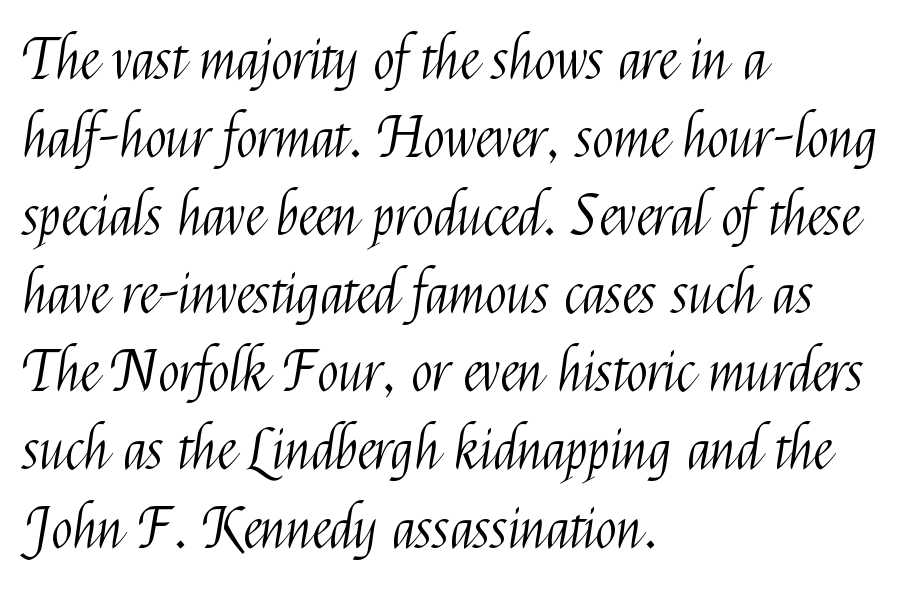
{"serif": "no", "bold": "no", "weight": "light", "width": "condensed", "stroke_contrast": "medium", "x_height": "medium", "monospaced": "no", "underline": "no", "align": "left", "line_spacing": "normal", "line_spacing_ratio": 1.37, "letter_spacing": "normal", "letter_spacing_em": 0.0, "glyph_px": 57}
